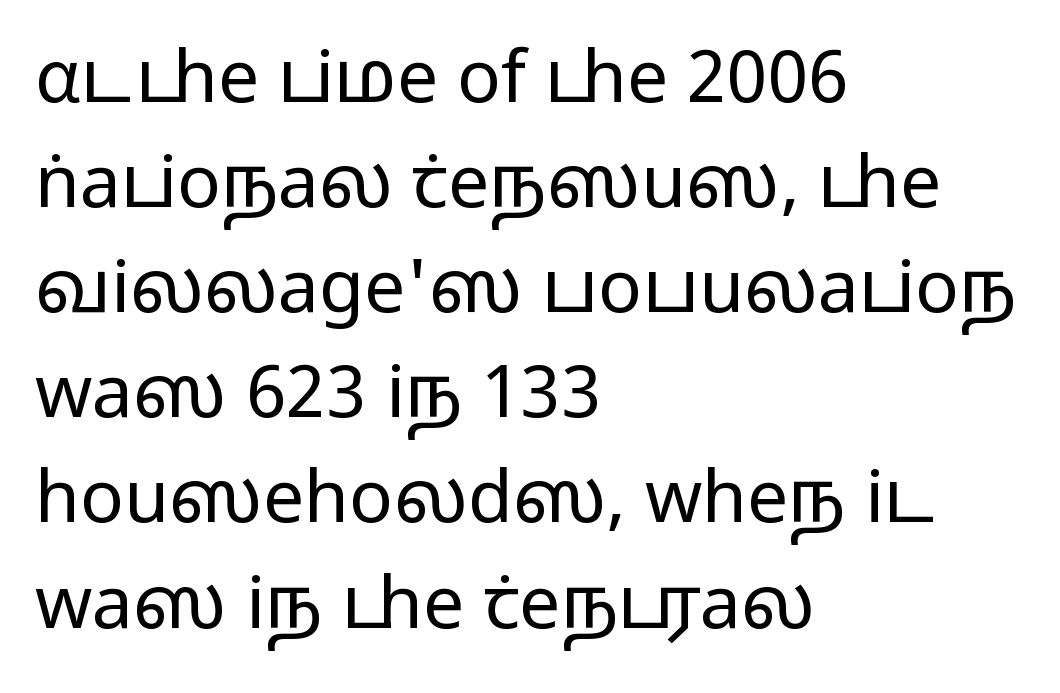
{"serif": "no", "italic": "no", "bold": "no", "weight": "light", "width": "wide", "stroke_contrast": "low", "x_height": "medium", "monospaced": "no", "underline": "no", "align": "left", "line_spacing": "normal", "line_spacing_ratio": 1.44, "letter_spacing": "normal", "letter_spacing_em": 0.0, "glyph_px": 73}
